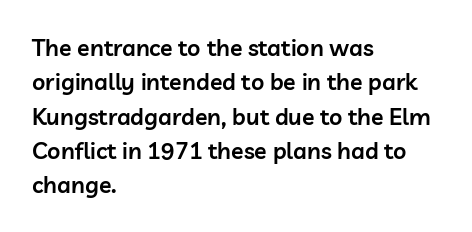
The image shows 23 px text type, upright; set left-aligned, normal line spacing (1.49x), normal letter spacing, not underlined.
